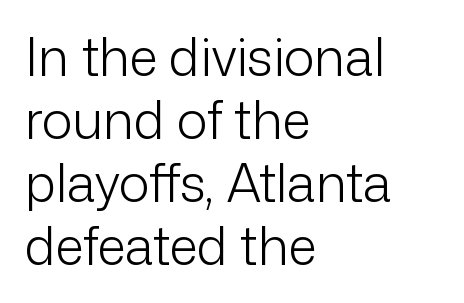
Q: Is the text bold? A: No.
Q: Is the text italic (slanted)? A: No, it is upright.
Q: Is the typeface a serif or a sans-serif typeface? A: Sans-serif.
Q: Is the text underlined? A: No.
Q: How is the paragraph aligned? A: Left-aligned.
Q: Is the spacing between letters normal or unusually wide? A: Normal.
Q: Width (condensed, normal, or wide)? A: Normal.
Q: Stroke contrast? A: Low.
Q: x-height? A: Medium.
Q: Monospaced? A: No.
